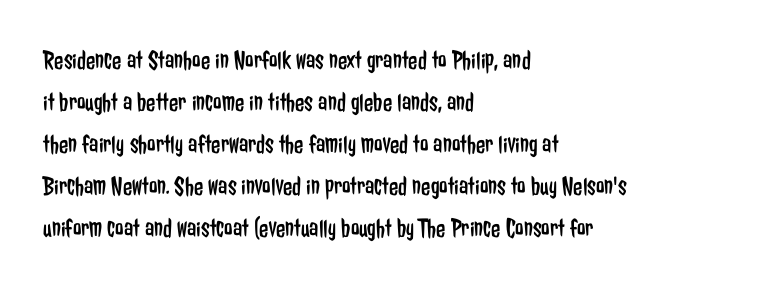
Q: Is the text bold? A: No.
Q: Is the text italic (slanted)? A: No, it is upright.
Q: Is the text underlined? A: No.
Q: How is the paragraph aligned? A: Left-aligned.
Q: Is the spacing between letters normal or unusually wide? A: Normal.
Q: Is the spacing between lines tight, normal or loose? A: Normal.
